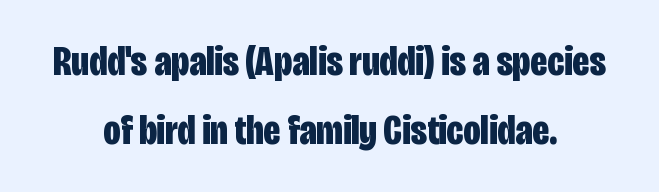
Q: Is the text bold? A: Yes.
Q: Is the text italic (slanted)? A: No, it is upright.
Q: Is the typeface a serif or a sans-serif typeface? A: Sans-serif.
Q: Is the text underlined? A: No.
Q: How is the paragraph aligned? A: Centered.
Q: Is the spacing between letters normal or unusually wide? A: Normal.
Q: Is the spacing between lines tight, normal or loose? A: Normal.
Q: Width (condensed, normal, or wide)? A: Condensed.
Q: Stroke contrast? A: Low.
Q: x-height? A: Large.
Q: Monospaced? A: No.
